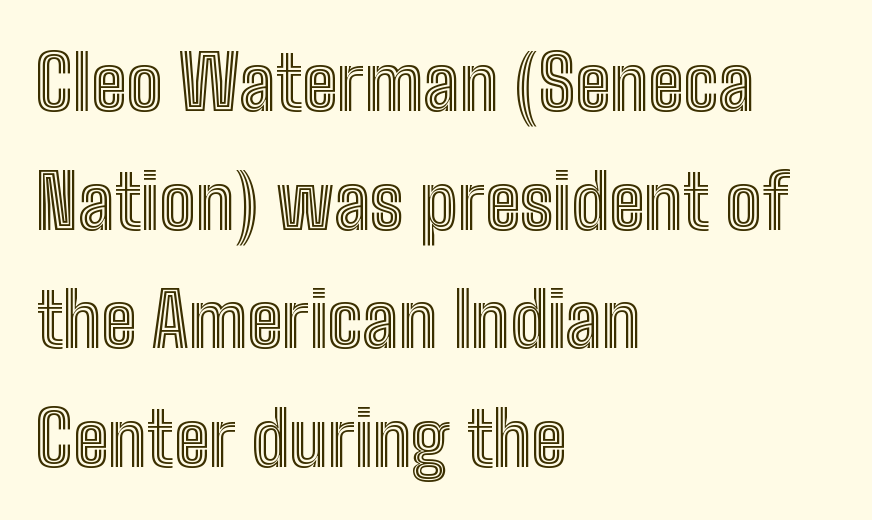
{"italic": "no", "width": "condensed", "x_height": "medium", "monospaced": "no", "underline": "no", "align": "left", "line_spacing": "normal", "line_spacing_ratio": 1.56, "letter_spacing": "normal", "letter_spacing_em": 0.0, "glyph_px": 76}
